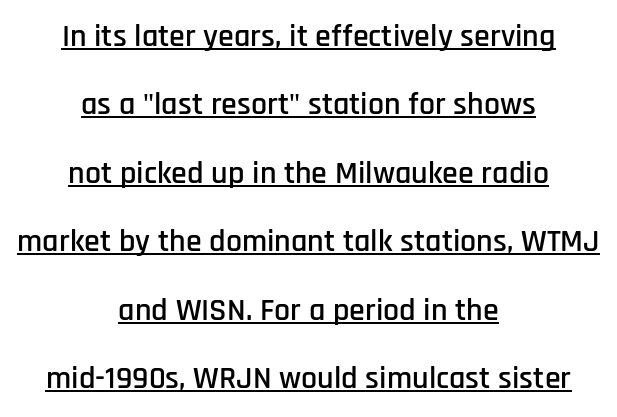
The image shows 32 px condensed sans-serif type, upright; set centered, loose line spacing (2.14x), normal letter spacing, underlined; low stroke contrast and a large x-height.
